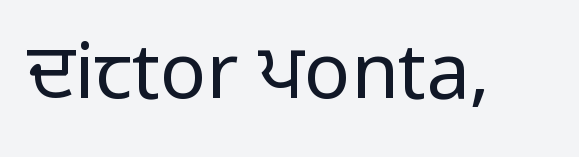
The image shows 77 px regular-weight, condensed sans-serif type, upright; set normal letter spacing, not underlined; low stroke contrast and a large x-height.
